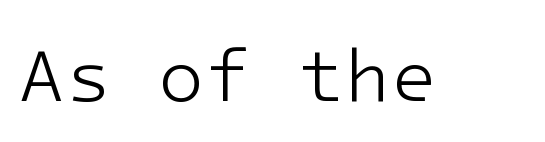
{"serif": "no", "italic": "no", "bold": "no", "weight": "light", "width": "normal", "stroke_contrast": "low", "x_height": "medium", "underline": "no", "letter_spacing": "normal", "letter_spacing_em": 0.0, "glyph_px": 76}
